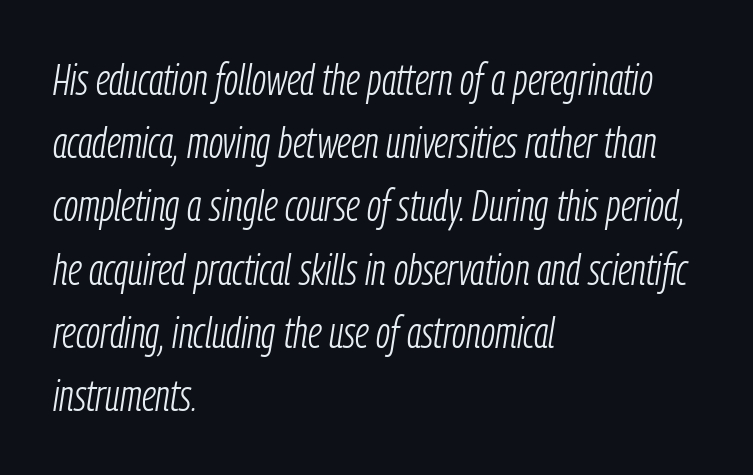
The image shows 43 px light, condensed type, italic (leaning right); set left-aligned, normal line spacing (1.47x), normal letter spacing, not underlined; low stroke contrast and a medium x-height.
